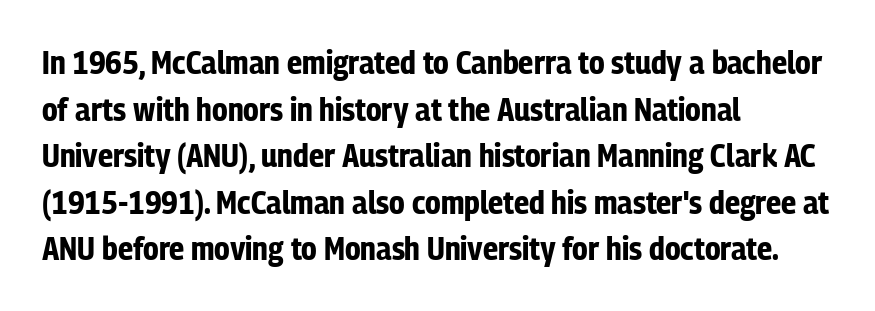
{"serif": "no", "italic": "no", "bold": "yes", "weight": "bold", "width": "condensed", "stroke_contrast": "low", "x_height": "medium", "monospaced": "no", "underline": "no", "align": "left", "line_spacing": "normal", "line_spacing_ratio": 1.41, "letter_spacing": "normal", "letter_spacing_em": 0.0, "glyph_px": 33}
